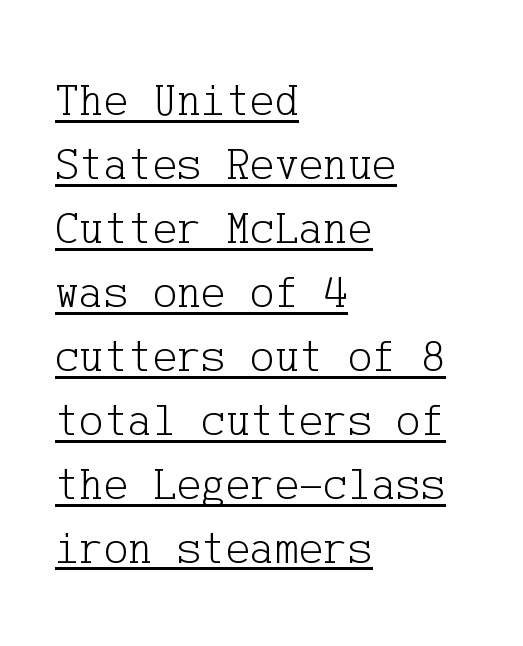
{"serif": "yes", "italic": "no", "bold": "no", "weight": "light", "width": "normal", "stroke_contrast": "low", "x_height": "medium", "underline": "yes", "align": "left", "line_spacing": "normal", "line_spacing_ratio": 1.39, "letter_spacing": "normal", "letter_spacing_em": 0.0, "glyph_px": 46}
